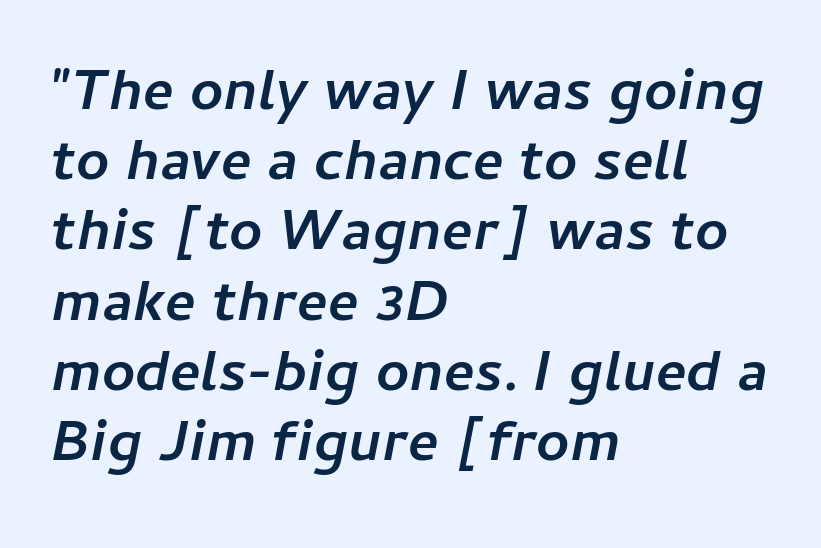
Set as a true bold cut, around the 700 mark. Each letter keeps its own natural width here, so spacing adapts to shape. Every row of glyphs begins at an identical x-position on the left. The glyphs look as if they've been sheared to an angle. Tracking value appears to be zero — textbook default spacing.
